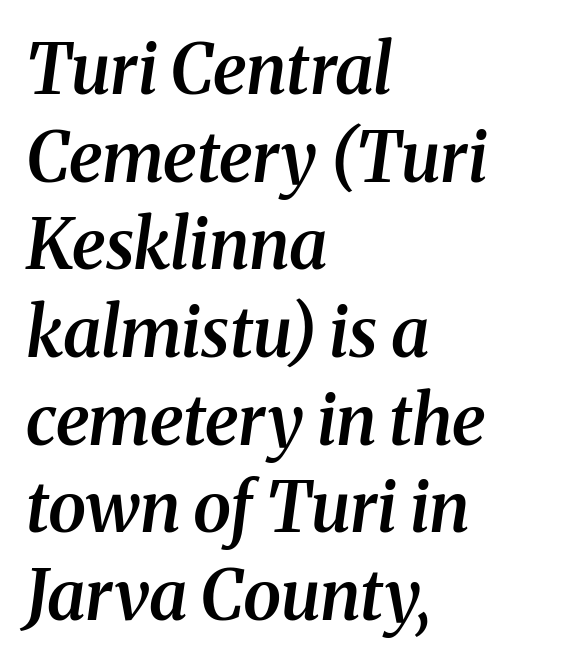
The image shows 69 px semibold serif type, italic (leaning right); set left-aligned, normal line spacing (1.27x), normal letter spacing, not underlined; medium stroke contrast and a medium x-height.
